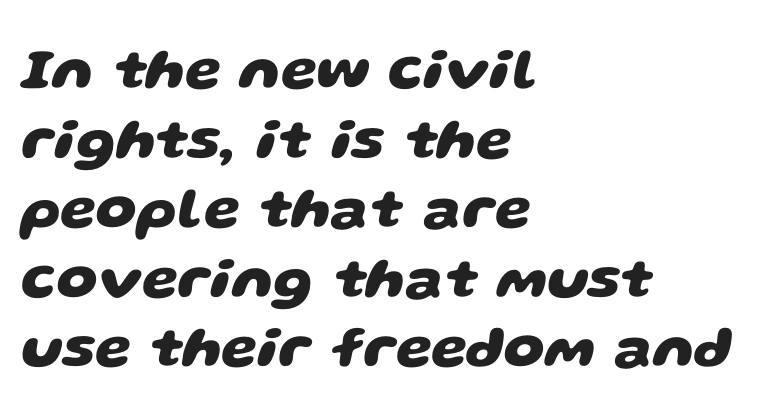
{"serif": "no", "bold": "yes", "weight": "heavy", "width": "wide", "stroke_contrast": "low", "x_height": "large", "monospaced": "no", "underline": "no", "align": "left", "line_spacing_ratio": 1.2, "letter_spacing": "normal", "letter_spacing_em": 0.0, "glyph_px": 58}
